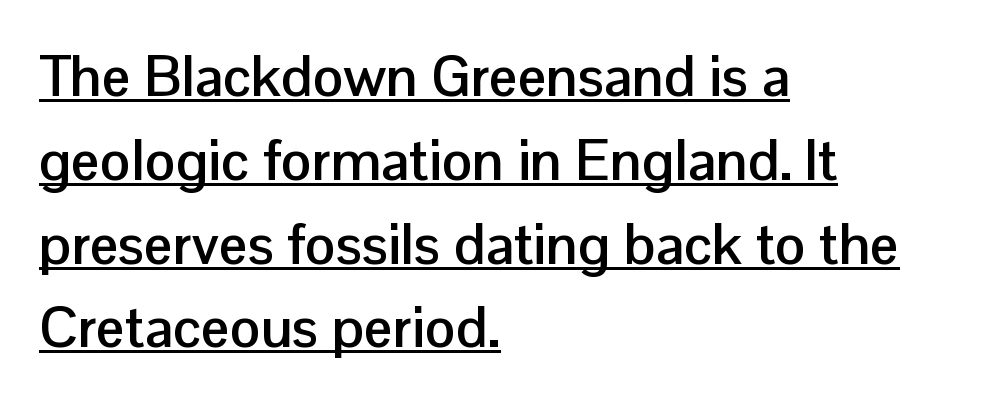
The image shows 57 px semibold sans-serif type, upright; set left-aligned, normal line spacing (1.47x), normal letter spacing, underlined; low stroke contrast and a medium x-height.
